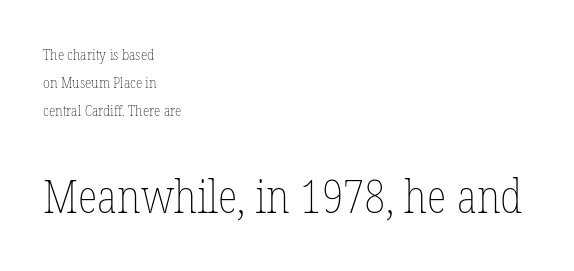
{"italic": "no", "bold": "no", "weight": "thin", "width": "condensed", "stroke_contrast": "low", "x_height": "medium", "monospaced": "no", "underline": "no", "align": "left", "line_spacing_ratio": 1.86, "letter_spacing": "normal", "letter_spacing_em": 0.0, "larger_block": "second", "size_ratio": 3.07, "glyph_px": 46}
